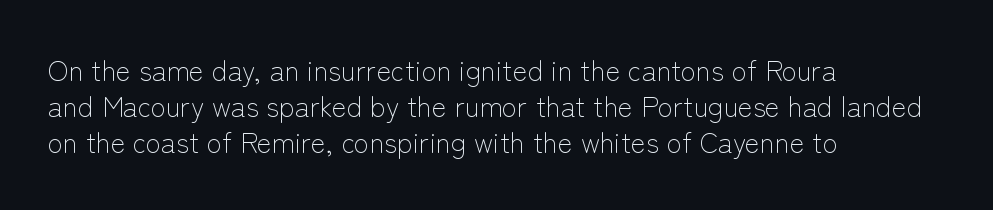
A sans-serif font was chosen for this passage. Underline: absent. Think of a printed novel: that variable character pitch is what you see here. The typography opts for an upright posture over an oblique one. One glance says typical: line gaps are just what's usual. The typeface has the unassuming heft of standard copy or less.
